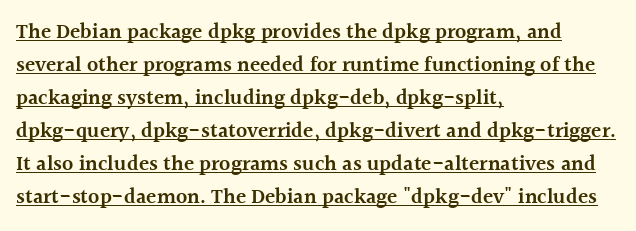
{"italic": "no", "bold": "semi", "underline": "yes", "align": "left", "line_spacing": "normal", "line_spacing_ratio": 1.57, "letter_spacing": "normal", "letter_spacing_em": 0.0, "glyph_px": 21}
